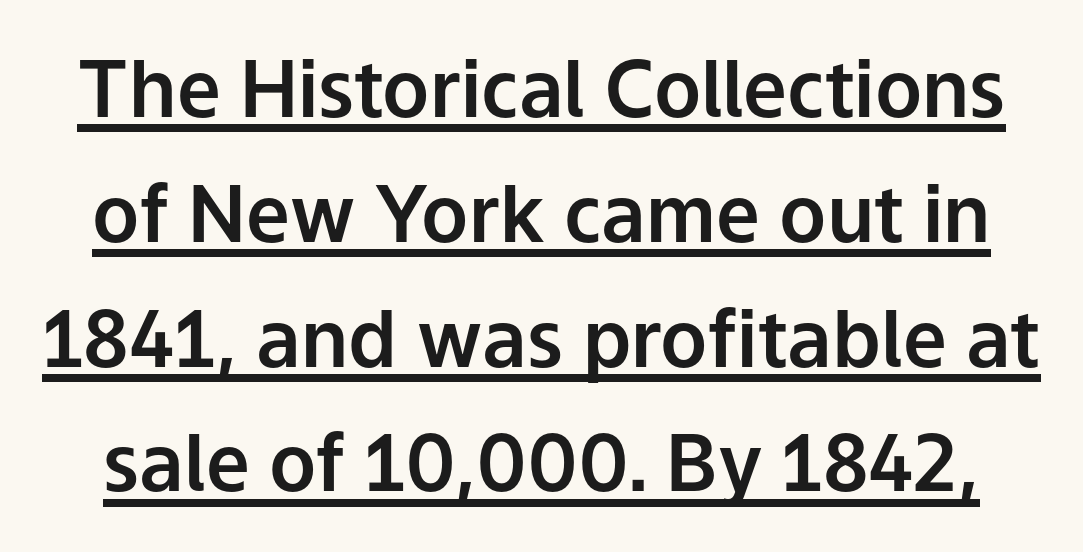
{"serif": "no", "italic": "no", "width": "normal", "stroke_contrast": "low", "x_height": "medium", "monospaced": "no", "underline": "yes", "line_spacing": "normal", "line_spacing_ratio": 1.6, "letter_spacing": "normal", "letter_spacing_em": 0.0, "glyph_px": 78}
